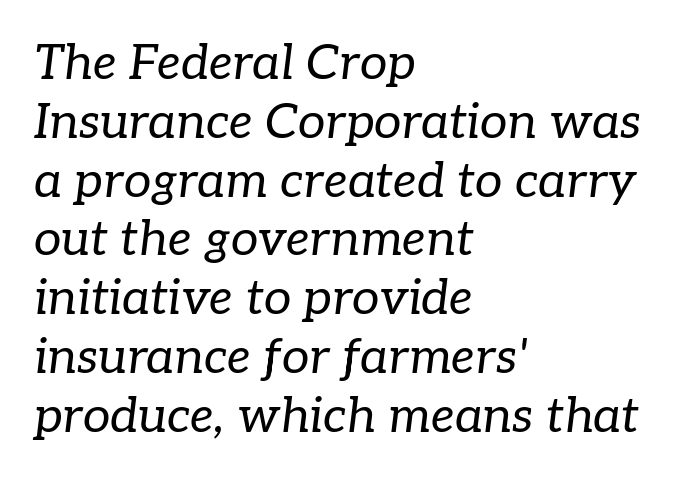
Q: Is the text bold? A: No.
Q: Is the text italic (slanted)? A: Yes, it leans right by about 7 degrees.
Q: Is the typeface a serif or a sans-serif typeface? A: Serif.
Q: Is the text underlined? A: No.
Q: How is the paragraph aligned? A: Left-aligned.
Q: Is the spacing between letters normal or unusually wide? A: Normal.
Q: Width (condensed, normal, or wide)? A: Normal.
Q: Stroke contrast? A: Low.
Q: x-height? A: Medium.
Q: Monospaced? A: No.
